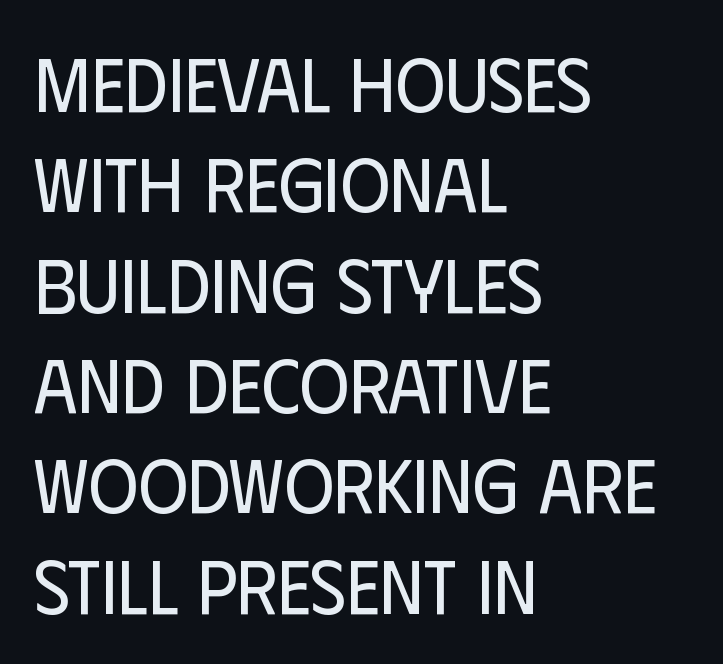
Default kerning and tracking; the words read as compact shapes. Letterform terminals end flat and unadorned throughout the passage. Vertical spacing — default. Caption: face not bold, strokes unweighted.
